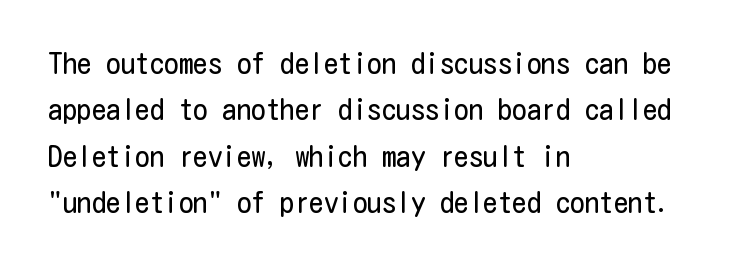
Tracking value appears to be zero — textbook default spacing. Evenly set lines give the paragraph a standard silhouette. The space directly below the letters is spotless. Check where the strokes stop: nothing finishes them off — pure sans. Unbolded letterforms with no extra heft.
